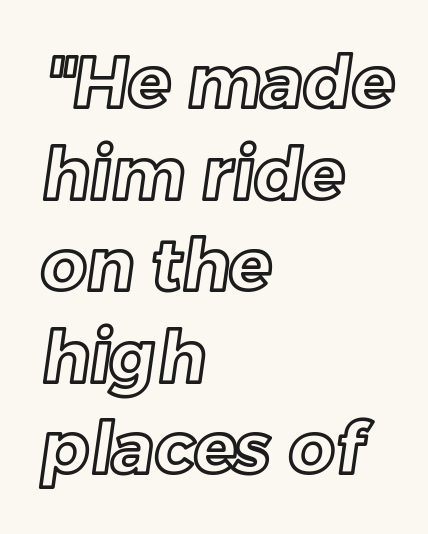
Do the characters align in a grid? No, the font is proportional. The specimen omits any rule beneath the text block's lines. One-word summary of the alignment: left. Between one letter and the next there's only the usual sliver of space.
